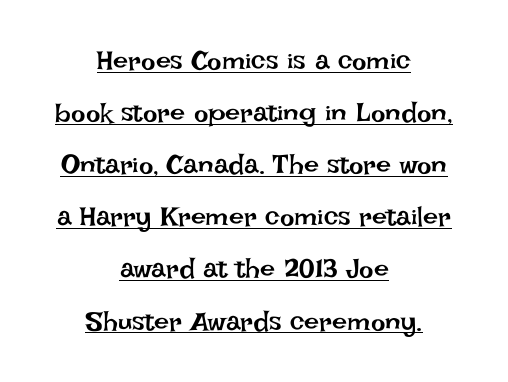
In CSS terms this would be text-align: center. These lines stand farther apart than default settings would place them. Letters have the restrained weight of plain body copy at most. There is no visible air inserted between adjacent glyphs. This sample carries an underscore along the baseline area. Upright lettering throughout.
